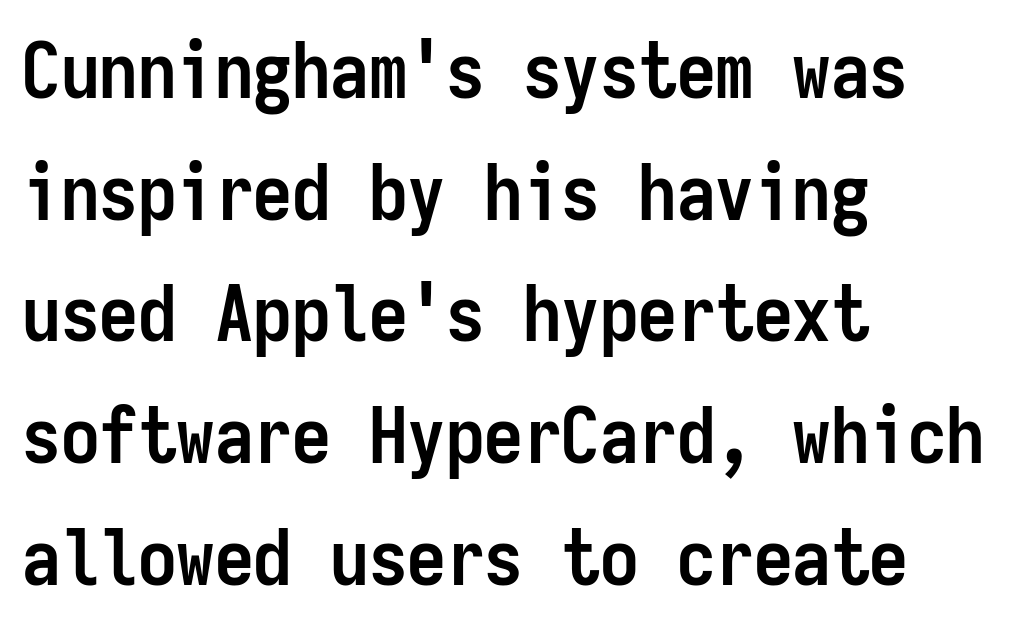
The image shows 77 px semibold, condensed sans-serif type, upright, monospaced; set left-aligned, normal line spacing (1.58x), normal letter spacing, not underlined; low stroke contrast and a medium x-height.
